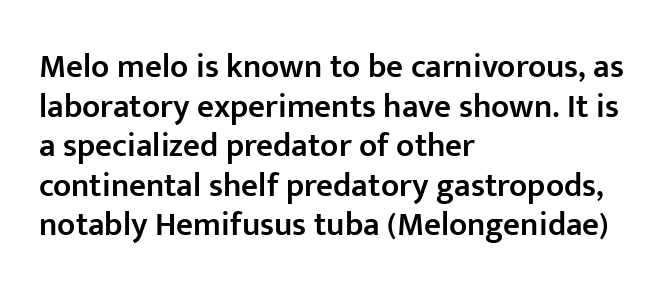
Left-aligned paragraph, ragged on the right. A typesetter would call this proportional, since set widths differ per character. As a designer I'd log this as weight 600, semibold. Stroke terminals: plain, sans-serif. Honestly, the letter spacing is just normal — you wouldn't notice it. Underlining? Definitely not there.
